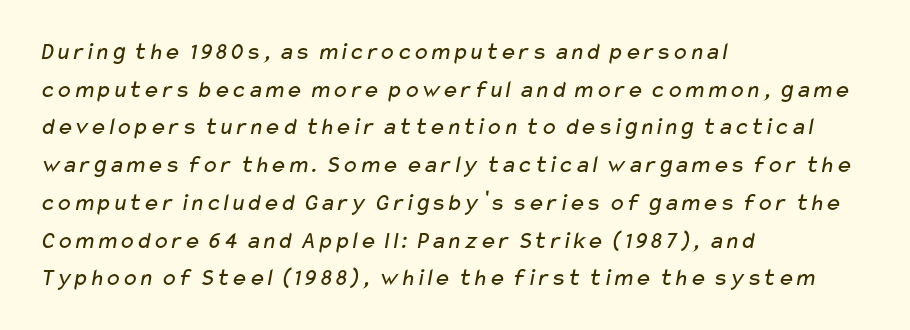
Q: Is the text bold? A: No.
Q: Is the text underlined? A: No.
Q: How is the paragraph aligned? A: Left-aligned.
Q: Is the spacing between letters normal or unusually wide? A: Normal.
Q: Is the spacing between lines tight, normal or loose? A: Normal.
